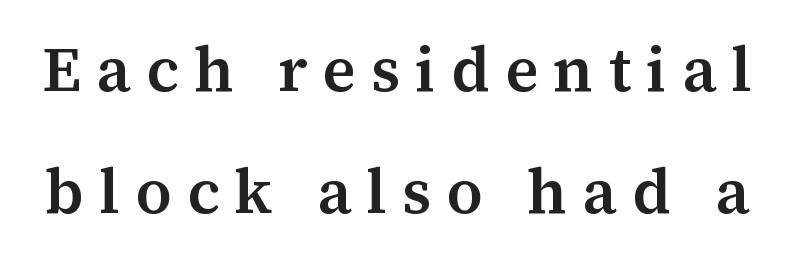
Q: Is the text bold? A: Semi-bold.
Q: Is the text italic (slanted)? A: No, it is upright.
Q: Is the typeface a serif or a sans-serif typeface? A: Serif.
Q: Is the text underlined? A: No.
Q: Is the spacing between letters normal or unusually wide? A: Unusually wide.
Q: Is the spacing between lines tight, normal or loose? A: Loose.
Q: Width (condensed, normal, or wide)? A: Normal.
Q: Stroke contrast? A: Medium.
Q: x-height? A: Medium.
Q: Monospaced? A: No.
